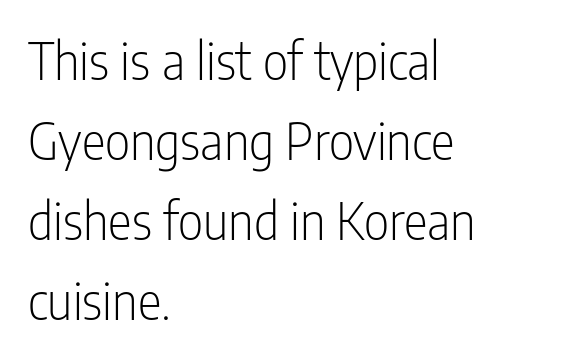
The image shows 50 px light, condensed sans-serif type, upright; set left-aligned, normal line spacing (1.6x), normal letter spacing, not underlined; low stroke contrast and a medium x-height.
